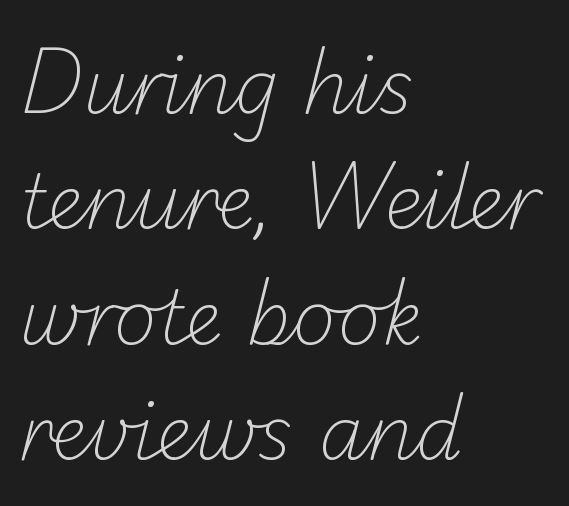
{"serif": "no", "bold": "no", "weight": "light", "width": "normal", "stroke_contrast": "low", "x_height": "small", "monospaced": "no", "underline": "no", "align": "left", "line_spacing": "normal", "line_spacing_ratio": 1.56, "letter_spacing": "normal", "letter_spacing_em": 0.0, "glyph_px": 74}
